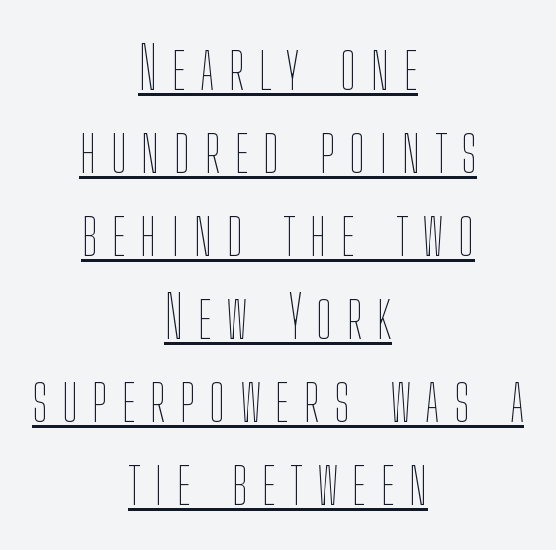
{"italic": "no", "bold": "no", "weight": "thin", "width": "condensed", "stroke_contrast": "low", "x_height": "medium", "monospaced": "no", "underline": "yes", "align": "center", "line_spacing": "normal", "line_spacing_ratio": 1.43, "letter_spacing": "wide", "letter_spacing_em": 0.25, "glyph_px": 58}
